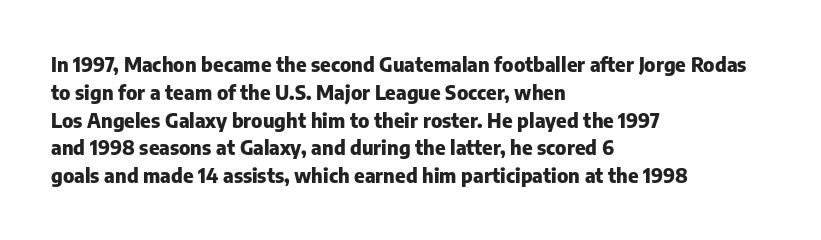
Q: Is the text bold? A: Yes.
Q: Is the text italic (slanted)? A: No, it is upright.
Q: Is the text underlined? A: No.
Q: How is the paragraph aligned? A: Left-aligned.
Q: Is the spacing between letters normal or unusually wide? A: Normal.
Q: Is the spacing between lines tight, normal or loose? A: Normal.
